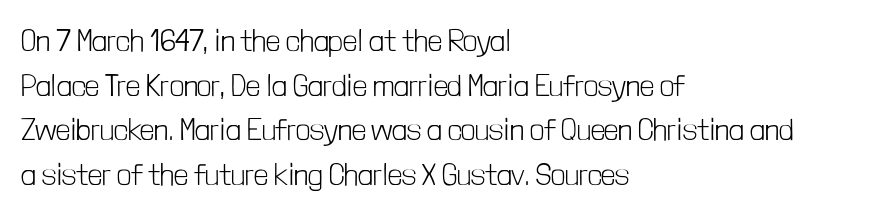
{"serif": "no", "italic": "no", "bold": "no", "weight": "light", "width": "condensed", "stroke_contrast": "low", "x_height": "medium", "monospaced": "no", "underline": "no", "align": "left", "line_spacing": "normal", "line_spacing_ratio": 1.44, "letter_spacing": "normal", "letter_spacing_em": 0.0, "glyph_px": 31}
